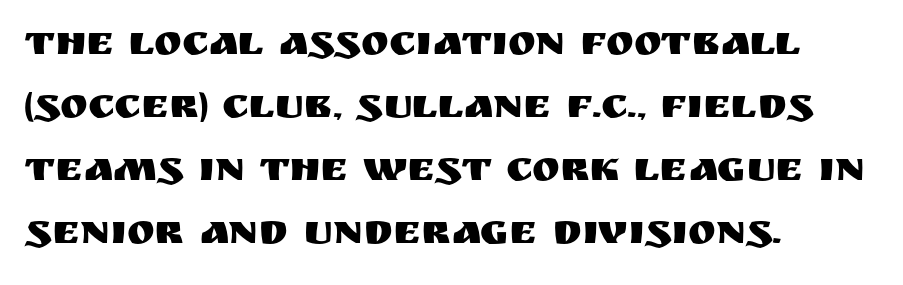
Is this a fixed-width face? No — the glyphs have proportional, varying widths. The passage shown stacks its lines at a standard gap. No feet cap the strokes, marking this as sans-serif type. In terms of posture, this sample is upright. Each row of text sits above clean, open space. The rendering keeps characters at their native spacing.
